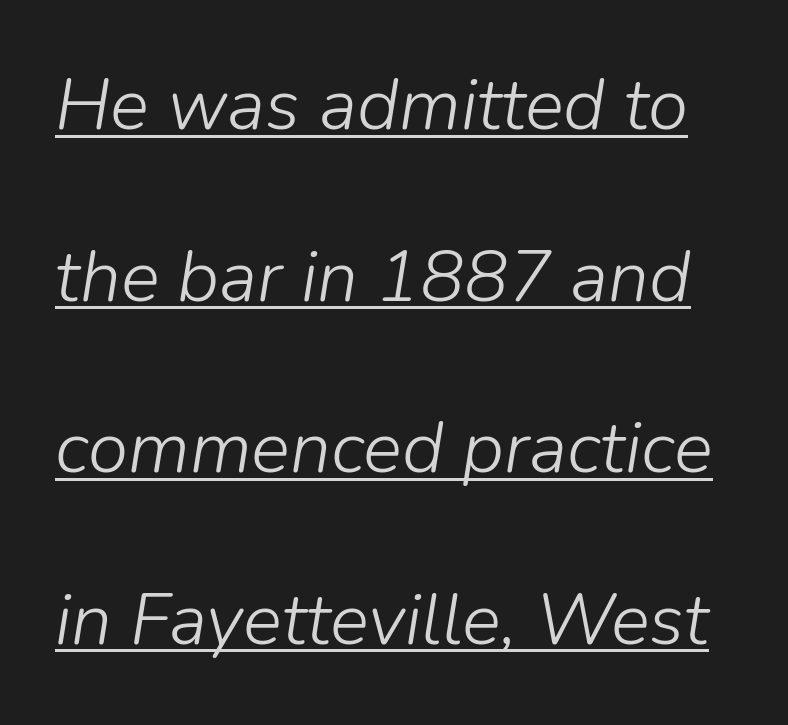
Q: Is the text bold? A: No.
Q: Is the text italic (slanted)? A: Yes, it leans right by about 9 degrees.
Q: Is the text underlined? A: Yes.
Q: Is the spacing between letters normal or unusually wide? A: Normal.
Q: Is the spacing between lines tight, normal or loose? A: Loose.
Q: Width (condensed, normal, or wide)? A: Normal.
Q: Stroke contrast? A: Low.
Q: x-height? A: Medium.
Q: Monospaced? A: No.
